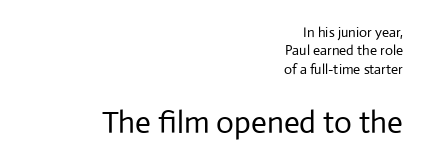
The image shows 31 px regular-weight sans-serif type, upright; set right-aligned, normal line spacing (1.31x), normal letter spacing, not underlined; the second (bottom) block is 2.21x larger; low stroke contrast and a medium x-height.
